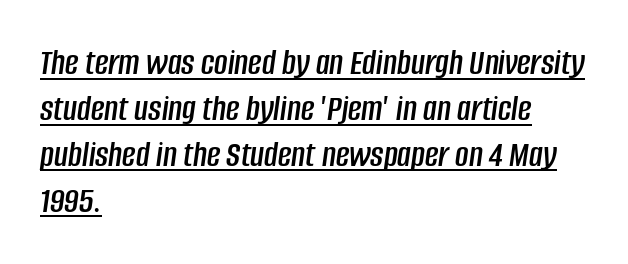
The image shows 37 px condensed type, italic (leaning right); set left-aligned, line spacing 1.24x, normal letter spacing, underlined; low stroke contrast and a large x-height.
